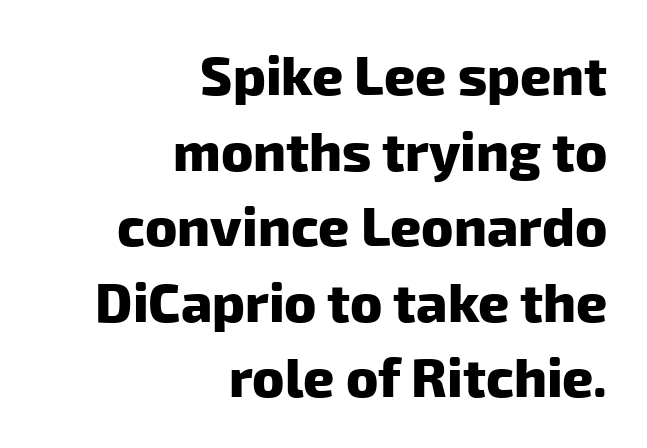
The image shows 54 px heavy sans-serif type; set right-aligned, normal line spacing (1.4x), normal letter spacing, not underlined; low stroke contrast and a medium x-height.
